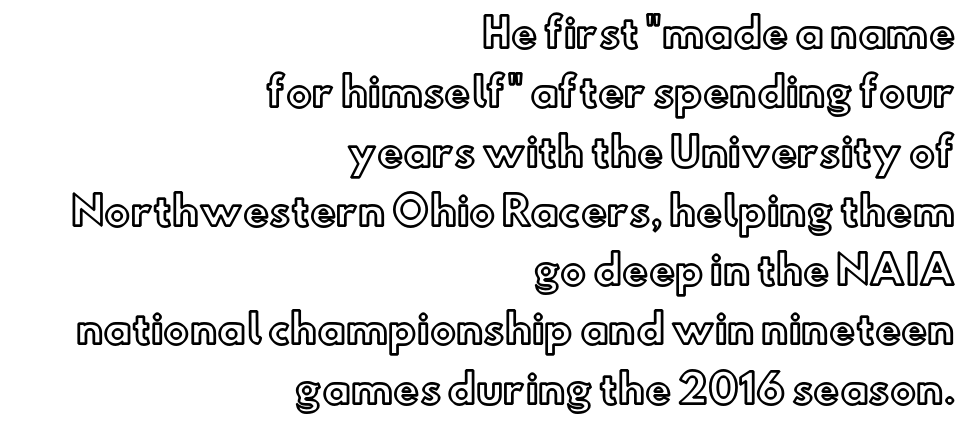
{"italic": "no", "width": "normal", "x_height": "small", "monospaced": "no", "underline": "no", "align": "right", "line_spacing": "normal", "line_spacing_ratio": 1.52, "letter_spacing": "normal", "letter_spacing_em": 0.0, "glyph_px": 39}
